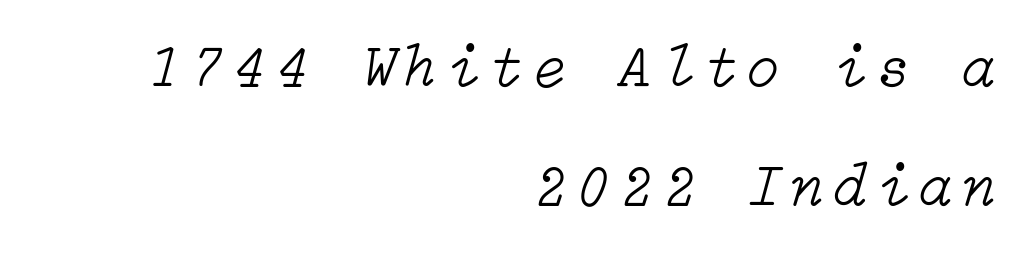
The image shows 60 px light type, italic (leaning right); set right-aligned, loose line spacing (1.99x), not underlined; low stroke contrast and a medium x-height.
